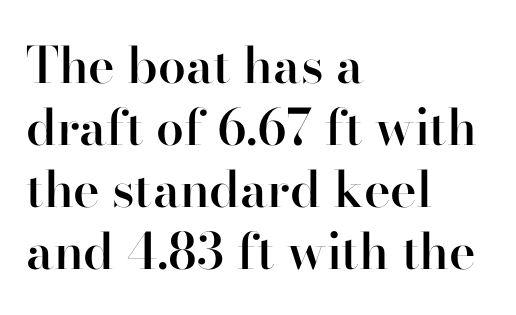
Proportional: the letters do not fall into vertical columns. Notice the strokes are somewhat thickened but not fully heavy: this is a semibold. In terms of letterform style, serifs are clearly present. Typeset ragged right — the left edge is the straight one. Has an underline been added? It has not. In terms of letterspacing, this is plain default setting.
